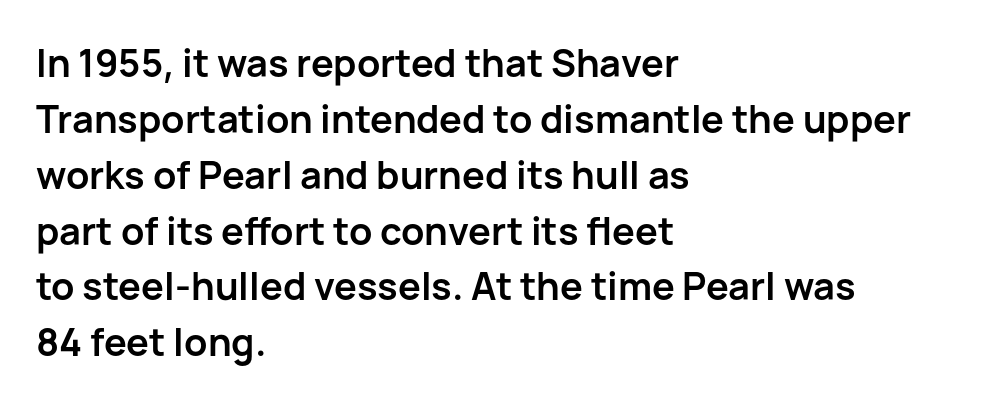
The image shows 38 px semibold sans-serif type, upright; set left-aligned, normal line spacing (1.47x), normal letter spacing, not underlined; low stroke contrast and a medium x-height.
